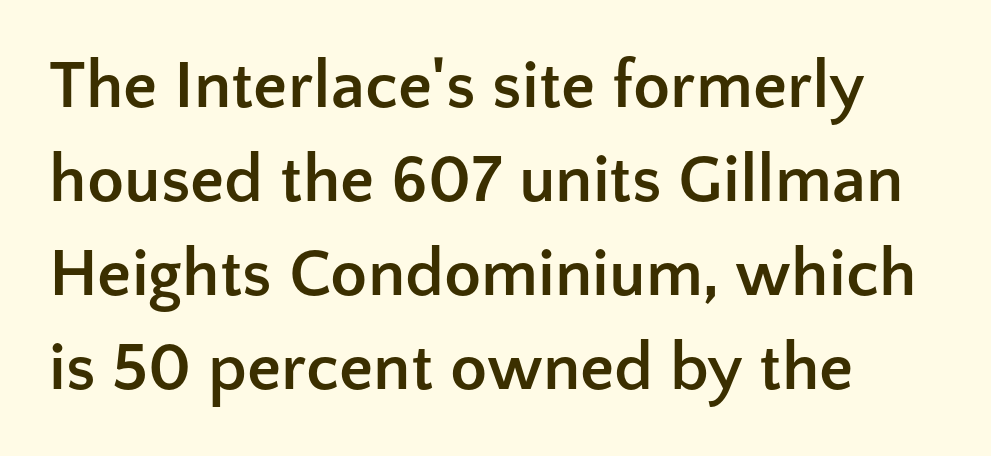
Q: Is the text bold? A: Yes.
Q: Is the text italic (slanted)? A: No, it is upright.
Q: Is the typeface a serif or a sans-serif typeface? A: Sans-serif.
Q: Is the text underlined? A: No.
Q: Is the spacing between letters normal or unusually wide? A: Normal.
Q: Is the spacing between lines tight, normal or loose? A: Normal.
Q: Width (condensed, normal, or wide)? A: Normal.
Q: Stroke contrast? A: Low.
Q: x-height? A: Medium.
Q: Monospaced? A: No.
